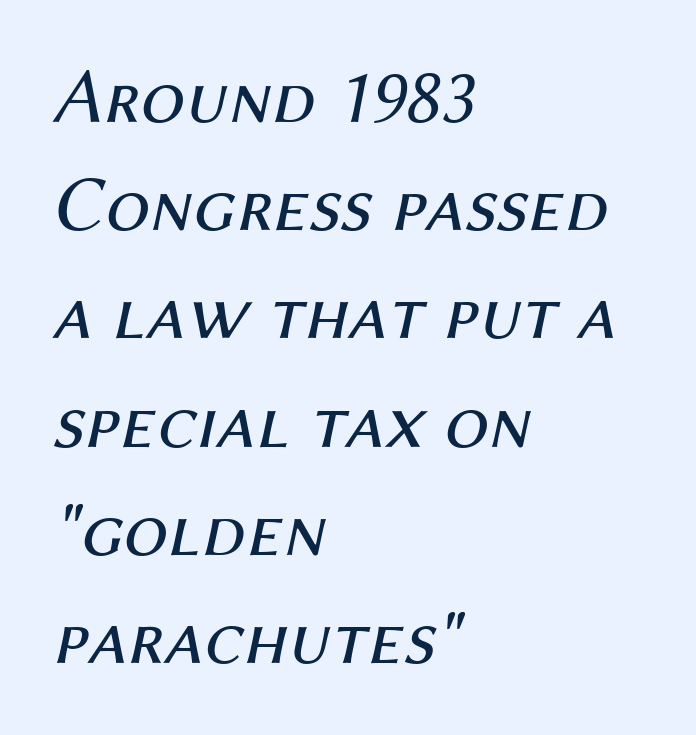
The image shows 79 px regular-weight type, italic (leaning right); set left-aligned, normal line spacing (1.37x), normal letter spacing, not underlined; medium stroke contrast and a medium x-height.
